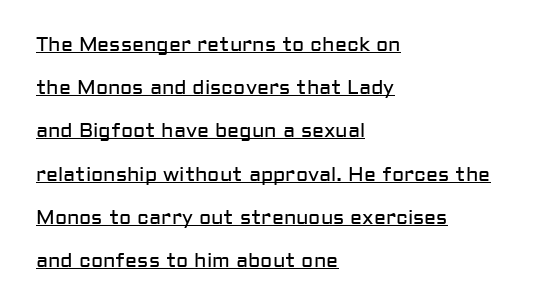
{"italic": "no", "bold": "no", "underline": "yes", "align": "left", "line_spacing": "loose", "line_spacing_ratio": 2.16, "letter_spacing": "normal", "letter_spacing_em": 0.0, "glyph_px": 20}
